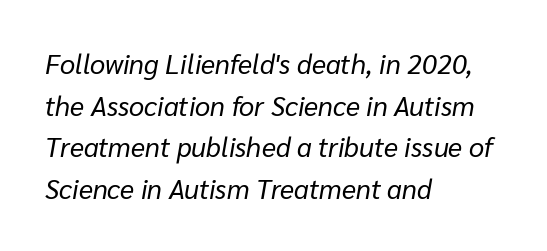
Stems and bowls with no extra thickness — not bold. The setting favours the left margin, as ordinary paragraphs usually do. If you measured baseline to baseline, you'd find a middling distance. This is oblique type, the kind used for emphasis or titles. The baseline area is clear. Words appear dense and cohesive because spacing is normal.
